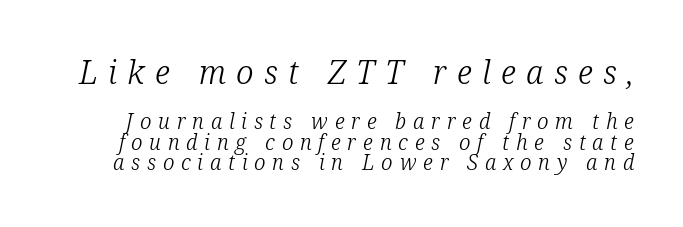
Q: Is the text bold? A: No.
Q: Is the text italic (slanted)? A: Yes, it leans right by about 12 degrees.
Q: Is the typeface a serif or a sans-serif typeface? A: Serif.
Q: Is the text underlined? A: No.
Q: Is the spacing between letters normal or unusually wide? A: Unusually wide.
Q: Is the spacing between lines tight, normal or loose? A: Tight.
Q: Which block of text is set in a larger size, the first (top) or the second (bottom)? A: The first (top) one.
Q: Width (condensed, normal, or wide)? A: Normal.
Q: Stroke contrast? A: Low.
Q: x-height? A: Medium.
Q: Monospaced? A: No.
